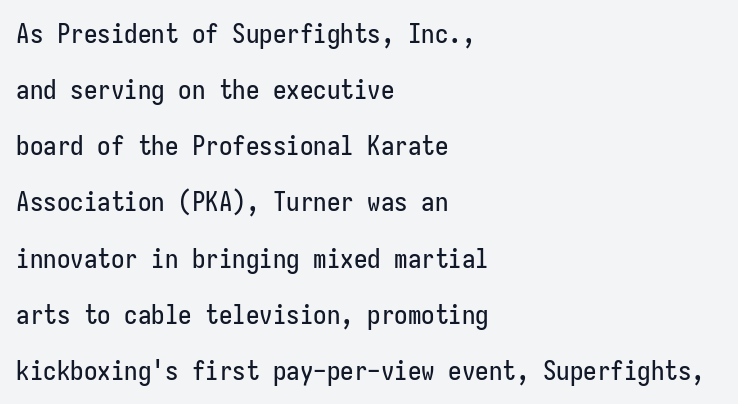
{"italic": "no", "underline": "no", "align": "left", "line_spacing": "loose", "line_spacing_ratio": 2.08, "letter_spacing": "normal", "letter_spacing_em": 0.0, "glyph_px": 27}
